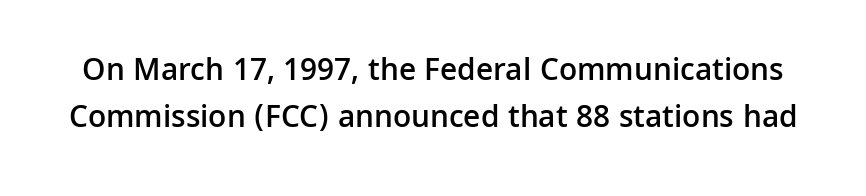
The image shows 32 px semibold sans-serif type, upright; set normal line spacing (1.47x), normal letter spacing, not underlined; low stroke contrast and a medium x-height.
